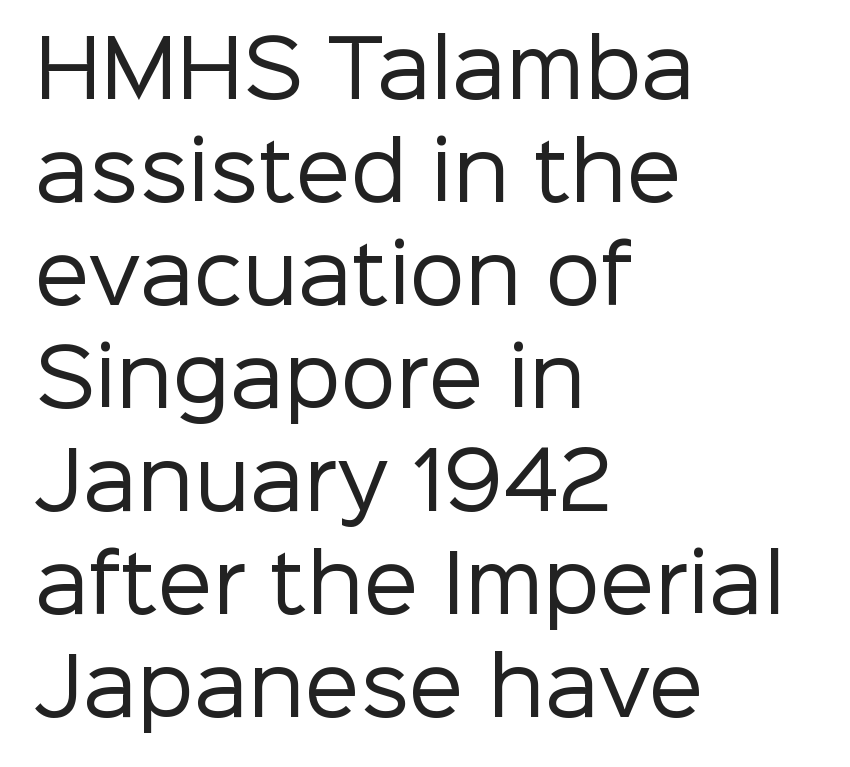
The image shows 78 px regular-weight sans-serif type, upright; set left-aligned, normal line spacing (1.32x), normal letter spacing, not underlined; low stroke contrast and a medium x-height.
